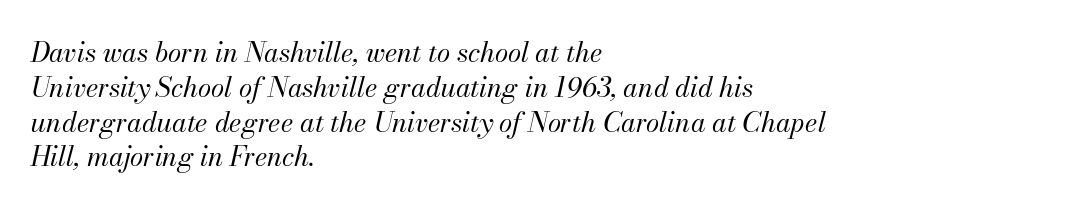
Every character sits at an angle, as italics do. Baseline-to-baseline distance is the conventional proportion of letter height. The horizontal fit of the characters is conventional and even. Descender tails drop into unmarked territory. A student would call this left alignment; a typographer would say flush left, rag right.
